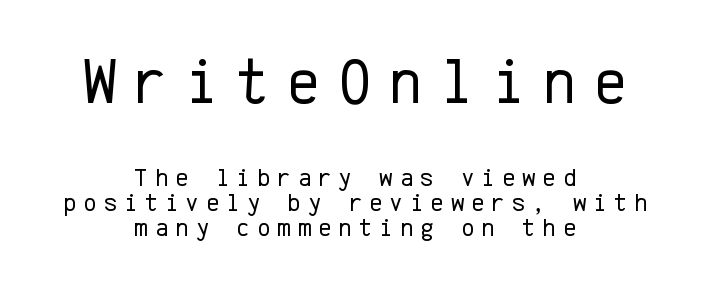
This sample has the even, mechanical cadence of fixed-width lettering. Weight: in the light-to-regular range. Unlike a traditional serif, this face leaves its strokes unadorned. Successive baselines arrive quickly, one right under another. Larger block? The one above; the one below is distinctly smaller. There is plenty of visible air inserted between adjacent glyphs.
